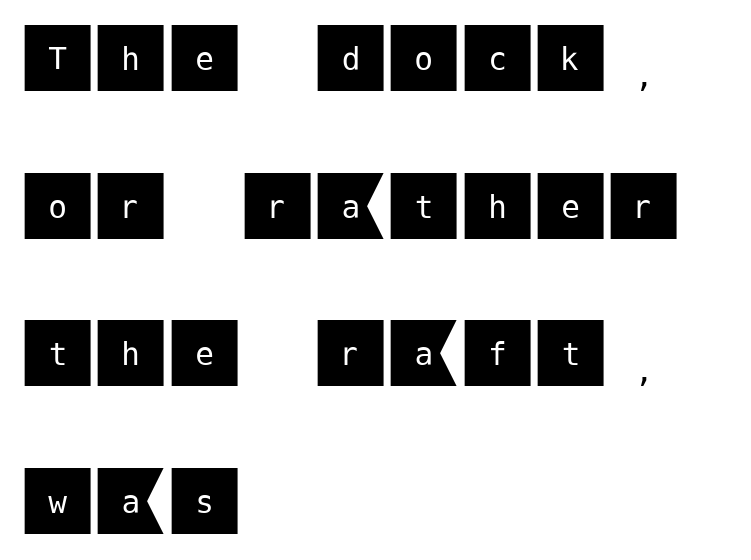
Q: Is the text italic (slanted)? A: No, it is upright.
Q: Is the typeface a serif or a sans-serif typeface? A: Sans-serif.
Q: Is the text underlined? A: No.
Q: How is the paragraph aligned? A: Left-aligned.
Q: Is the spacing between letters normal or unusually wide? A: Normal.
Q: Is the spacing between lines tight, normal or loose? A: Loose.
Q: Width (condensed, normal, or wide)? A: Normal.
Q: Stroke contrast? A: Medium.
Q: x-height? A: Large.
